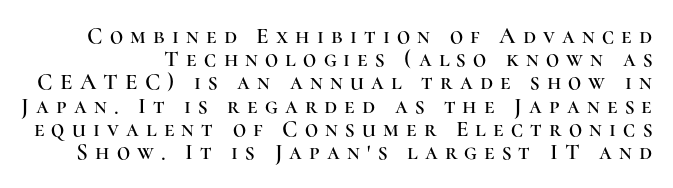
Q: Is the text italic (slanted)? A: No, it is upright.
Q: Is the text underlined? A: No.
Q: Is the spacing between letters normal or unusually wide? A: Unusually wide.
Q: Is the spacing between lines tight, normal or loose? A: Tight.
